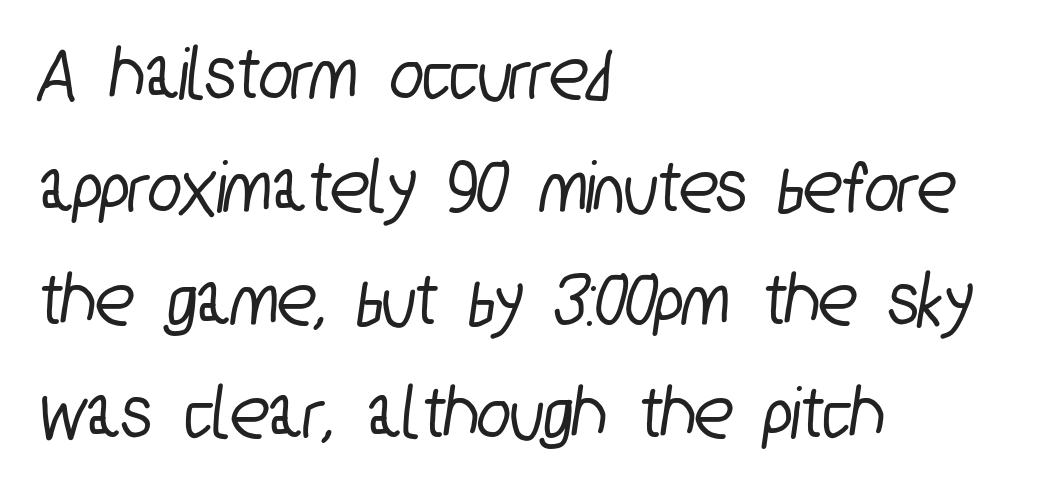
The image shows 78 px condensed sans-serif type; set left-aligned, normal line spacing (1.45x), normal letter spacing, not underlined; low stroke contrast and a medium x-height.
